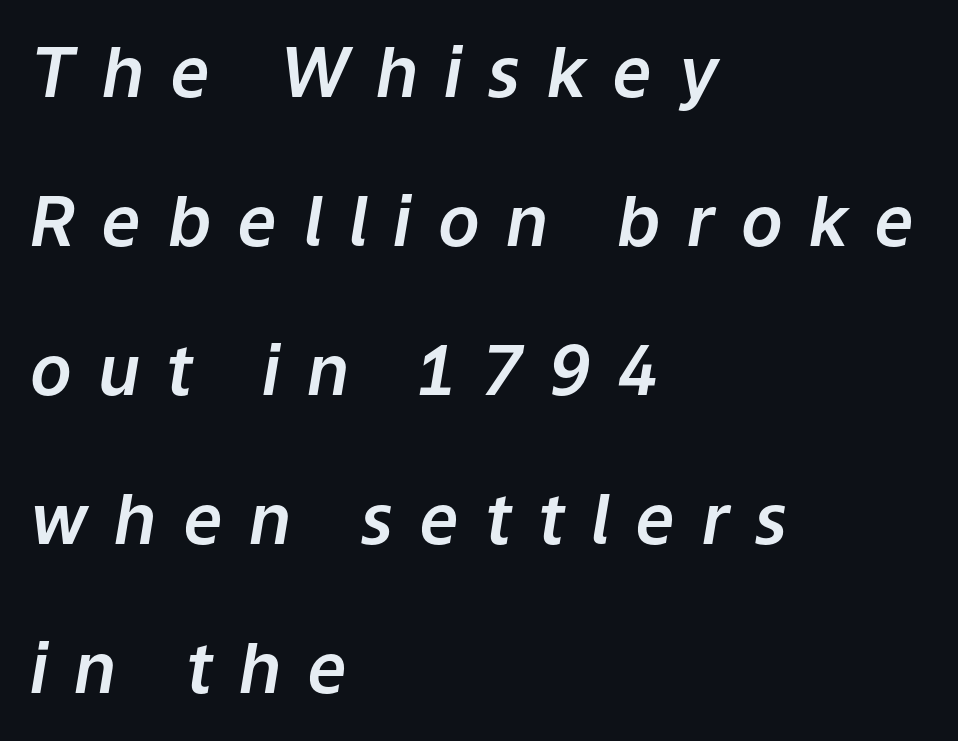
Q: Is the text italic (slanted)? A: Yes, it leans right by about 9 degrees.
Q: Is the text underlined? A: No.
Q: How is the paragraph aligned? A: Left-aligned.
Q: Is the spacing between letters normal or unusually wide? A: Unusually wide.
Q: Is the spacing between lines tight, normal or loose? A: Loose.
Q: Width (condensed, normal, or wide)? A: Normal.
Q: Stroke contrast? A: Low.
Q: x-height? A: Medium.
Q: Monospaced? A: No.
